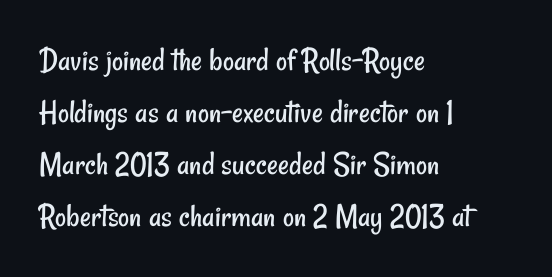
The image shows 34 px regular-weight, condensed sans-serif type; set left-aligned, normal line spacing (1.53x), normal letter spacing, not underlined; low stroke contrast and a small x-height.
